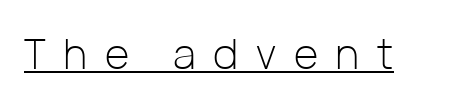
The face used here is proportionally spaced, like ordinary book or web type. Stems here are at most as thick as an everyday book face. Italic: no, the glyphs are upright roman. Grotesque or geometric, the face here clearly has no serifs. The type is letterspaced generously, with wide tracking. The typesetter has applied underlining to the passage shown.
